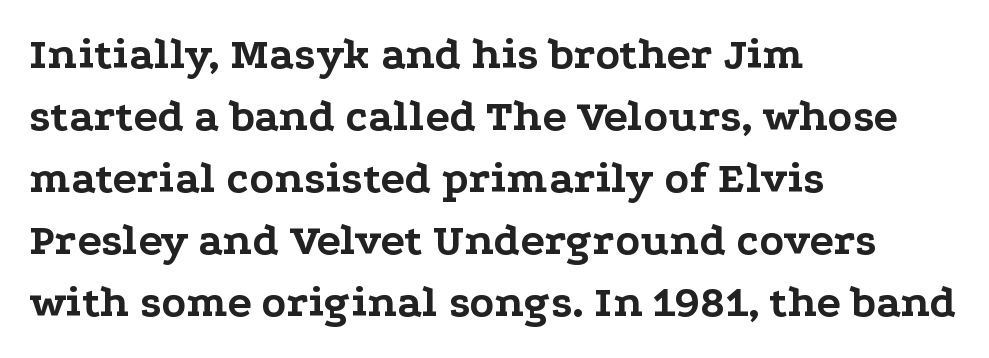
Typesetter's note: full bold, strokes at maximum text heaviness. Rows of type keep a routine distance in the vertical direction. The foot of each line stays bare and open. Ordinary non-slanted type is in use. The letters sit at their default tracking, neither squeezed nor spread. The rendering uses natural spacing where letterforms have individual widths.
